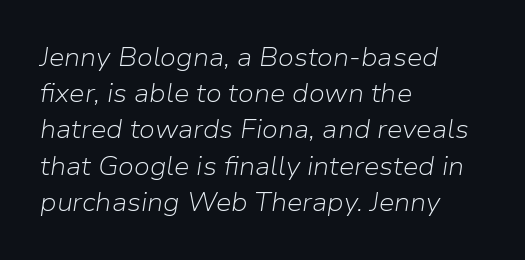
{"italic": "yes", "lean": "right", "slant_degrees": 9, "bold": "no", "underline": "no", "align": "left", "line_spacing": "normal", "line_spacing_ratio": 1.45, "letter_spacing": "normal", "letter_spacing_em": 0.0, "glyph_px": 25}
